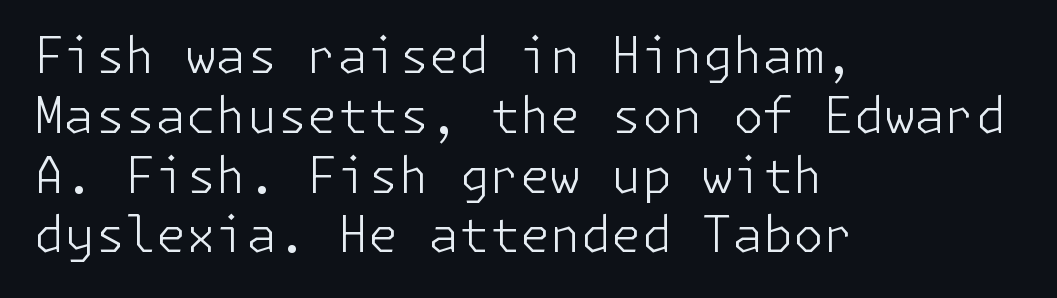
{"serif": "no", "italic": "no", "bold": "no", "weight": "light", "width": "normal", "stroke_contrast": "low", "x_height": "medium", "underline": "no", "align": "left", "line_spacing_ratio": 1.22, "letter_spacing": "normal", "letter_spacing_em": 0.0, "glyph_px": 49}
